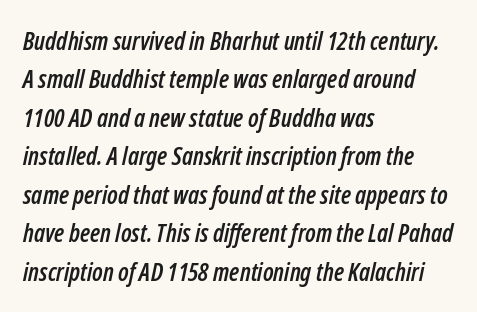
The image shows 25 px text type, italic (leaning right); set left-aligned, normal line spacing (1.54x), normal letter spacing, not underlined.
